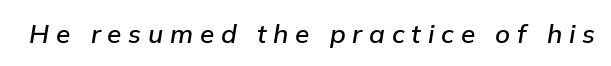
Q: Is the text italic (slanted)? A: Yes, it leans right by about 9 degrees.
Q: Is the text underlined? A: No.
Q: Is the spacing between letters normal or unusually wide? A: Unusually wide.
